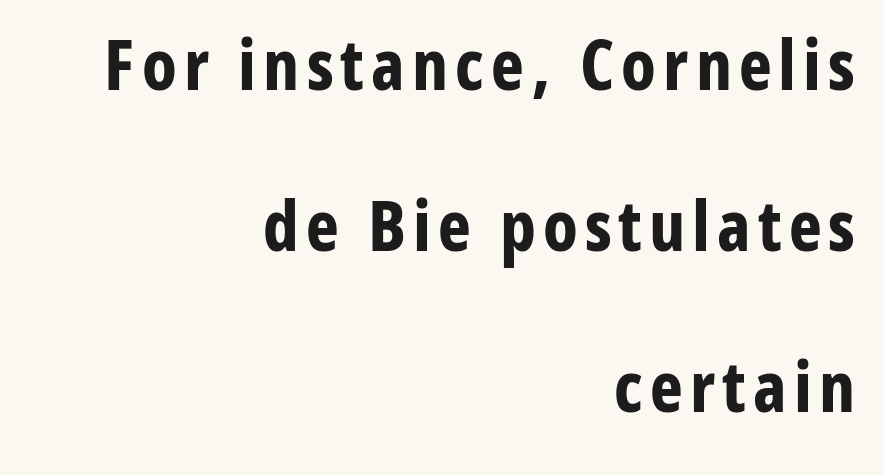
{"serif": "no", "italic": "no", "bold": "yes", "weight": "bold", "width": "condensed", "stroke_contrast": "low", "x_height": "medium", "monospaced": "no", "underline": "no", "align": "right", "line_spacing": "loose", "line_spacing_ratio": 2.3, "glyph_px": 70}
